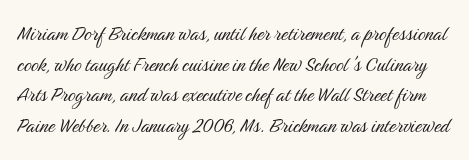
Q: Is the text bold? A: No.
Q: Is the text italic (slanted)? A: Yes.
Q: Is the text underlined? A: No.
Q: Is the spacing between letters normal or unusually wide? A: Normal.
Q: Is the spacing between lines tight, normal or loose? A: Normal.
